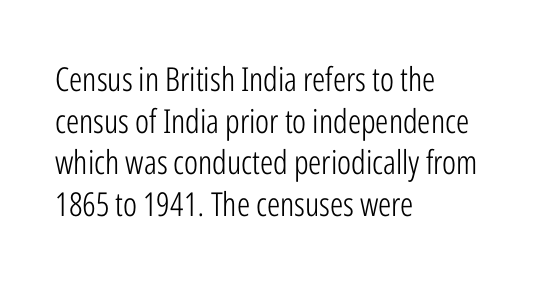
The line texture is even and compact thanks to regular tracking. Heft: none added — not bold. Varying glyph widths throughout — classic text-font behaviour. Letterform terminals end flat and unadorned throughout the passage. Casual observation: everything's shoved over to the left. These lines sit exactly where default settings would place them.
